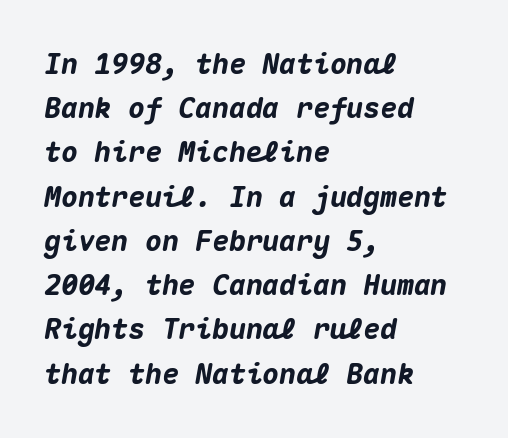
The image shows 28 px heavy type, italic (leaning right), monospaced; set left-aligned, normal line spacing (1.58x), normal letter spacing, not underlined; medium stroke contrast and a medium x-height.
